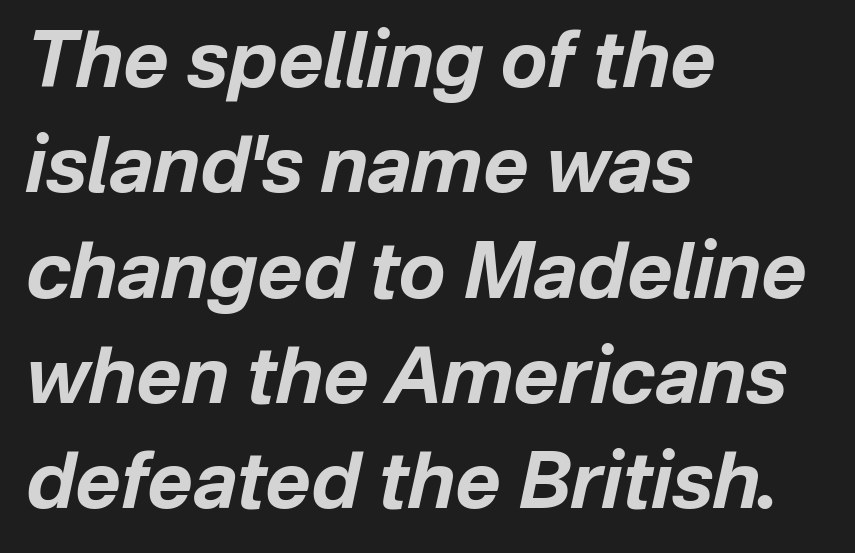
Q: Is the text bold? A: Yes.
Q: Is the text italic (slanted)? A: Yes, it leans right by about 12 degrees.
Q: Is the text underlined? A: No.
Q: How is the paragraph aligned? A: Left-aligned.
Q: Is the spacing between letters normal or unusually wide? A: Normal.
Q: Is the spacing between lines tight, normal or loose? A: Normal.
Q: Width (condensed, normal, or wide)? A: Normal.
Q: Stroke contrast? A: Low.
Q: x-height? A: Medium.
Q: Monospaced? A: No.
